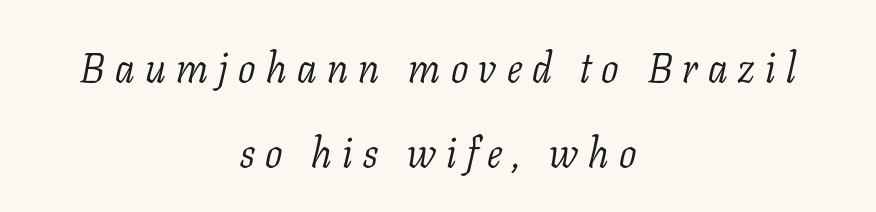
The image shows 41 px light serif type, italic (leaning right); set centered, loose line spacing (2.07x), unusually wide letter spacing (+0.25 em), not underlined; low stroke contrast and a medium x-height.
